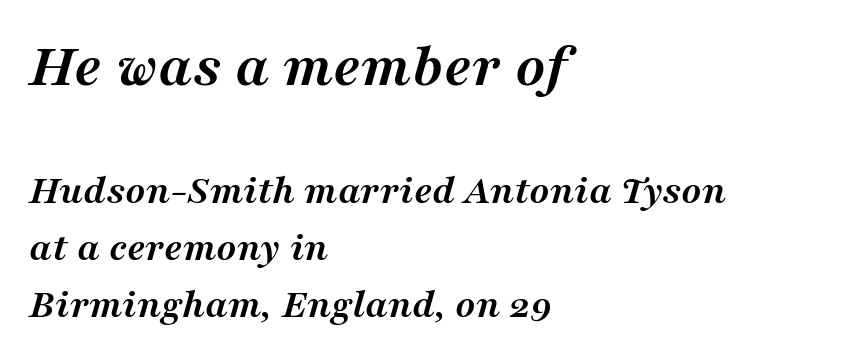
The image shows 63 px semibold serif type, italic (leaning right); set left-aligned, normal line spacing (1.36x), normal letter spacing, not underlined; the first (top) block is 1.5x larger; medium stroke contrast and a medium x-height.
